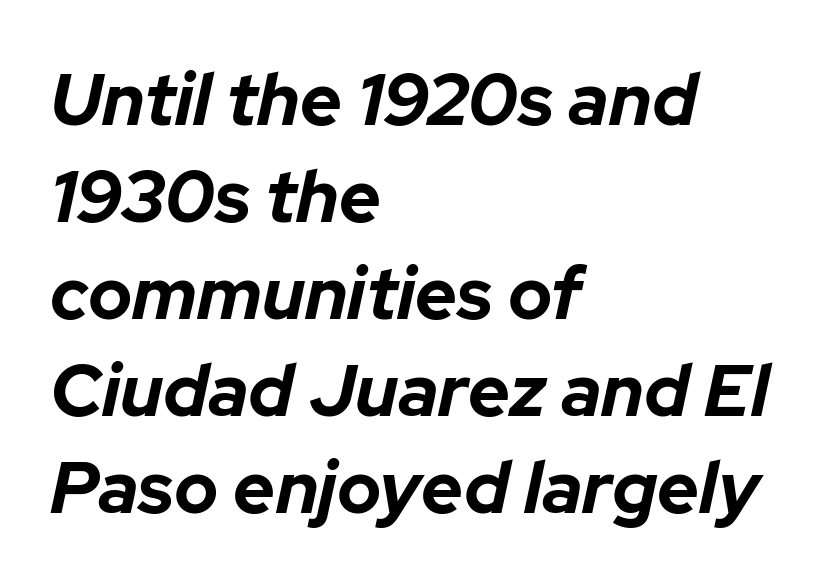
The image shows 73 px bold type, italic (leaning right); set left-aligned, normal line spacing (1.33x), normal letter spacing, not underlined; low stroke contrast and a medium x-height.
